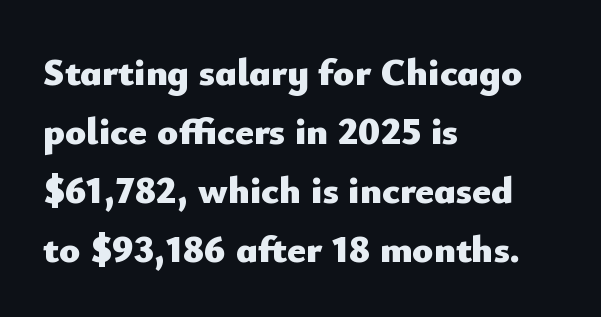
The image shows 39 px heavy sans-serif type, upright; set left-aligned, normal line spacing (1.51x), normal letter spacing, not underlined; low stroke contrast and a small x-height.
